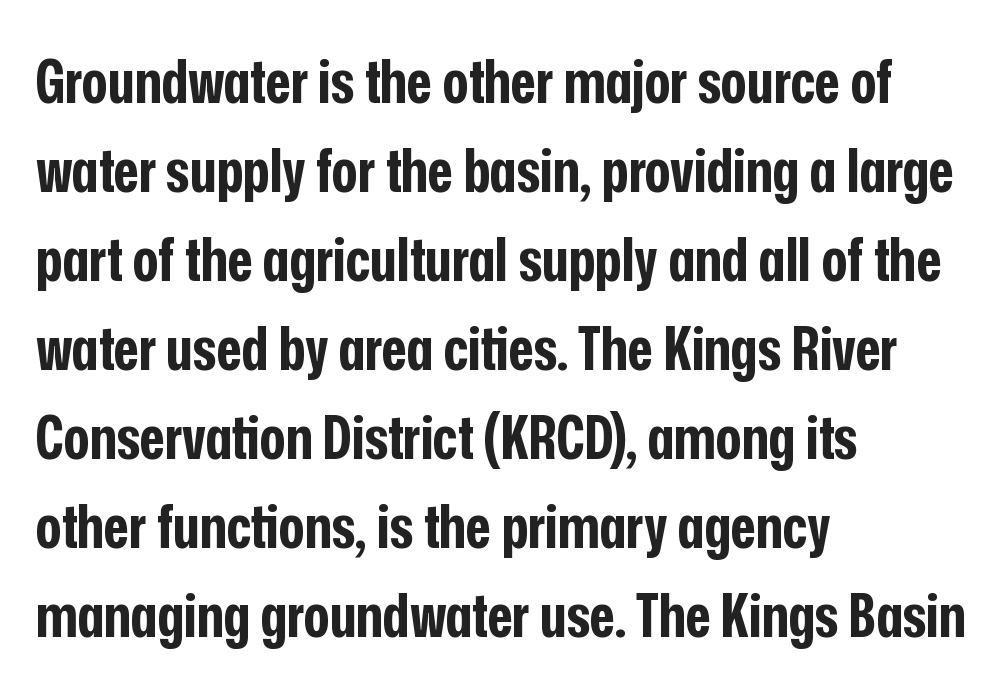
Vertical spacing — default. These lines stack with their left ends in a neat column. Serifs: no, the terminals of the letterforms are clean. Descender tails drop into unmarked territory. Caption: standard tracking, unaltered. You could not count columns in this text — the font is proportionally spaced.
